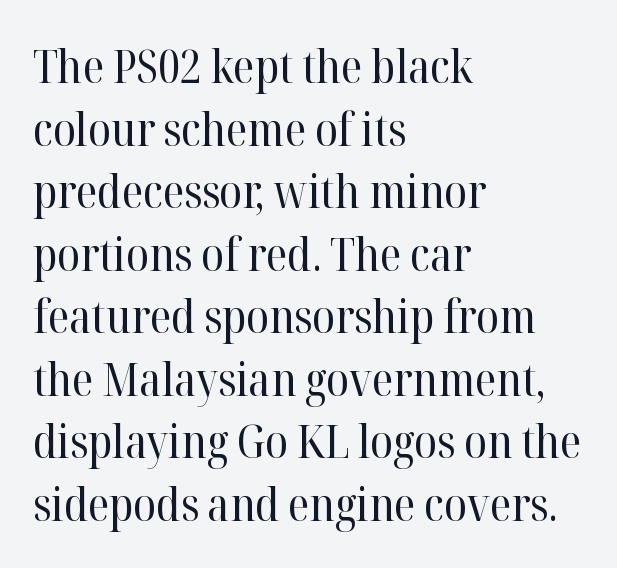
{"serif": "yes", "italic": "no", "bold": "no", "weight": "regular", "width": "normal", "stroke_contrast": "high", "x_height": "medium", "monospaced": "no", "underline": "no", "align": "left", "line_spacing": "normal", "line_spacing_ratio": 1.36, "letter_spacing": "normal", "letter_spacing_em": 0.0, "glyph_px": 46}
